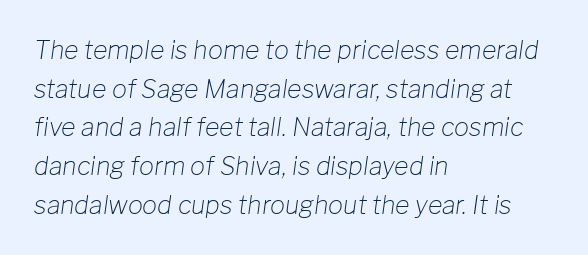
The image shows 25 px text type, italic (leaning right); set left-aligned, normal line spacing (1.55x), normal letter spacing, not underlined.
